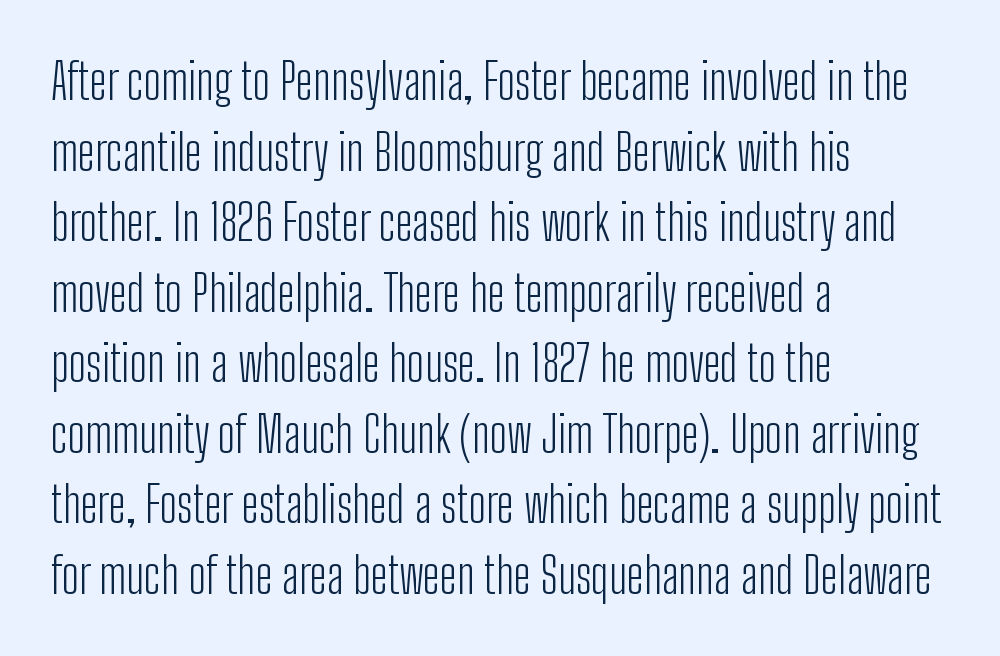
This rendering employs a face without finishing strokes, i.e., a sans-serif. Rendered with straight, roman letterforms. These lines sit exactly where default settings would place them. Think of a printed novel: that variable character pitch is what you see here. The specimen omits any rule beneath the text block's lines. If you drew a ruler down the left edge, every line would touch it.
